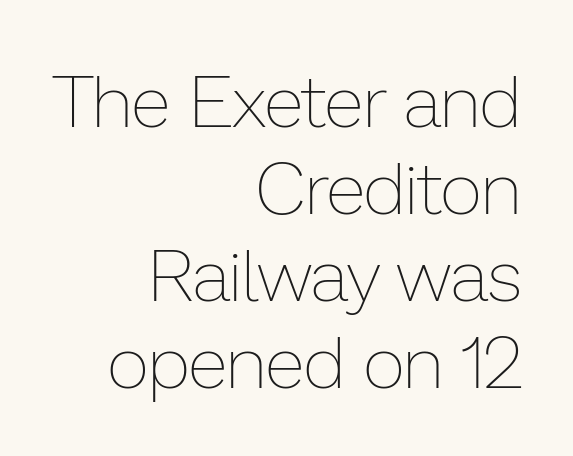
{"italic": "no", "bold": "no", "weight": "thin", "width": "normal", "stroke_contrast": "low", "x_height": "medium", "monospaced": "no", "underline": "no", "align": "right", "line_spacing_ratio": 1.19, "letter_spacing": "normal", "letter_spacing_em": 0.0, "glyph_px": 73}
